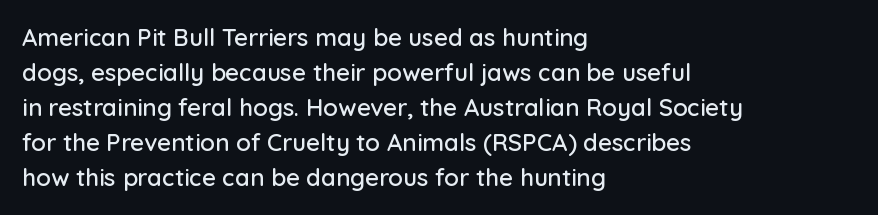
Q: Is the text italic (slanted)? A: No, it is upright.
Q: Is the text underlined? A: No.
Q: How is the paragraph aligned? A: Left-aligned.
Q: Is the spacing between letters normal or unusually wide? A: Normal.
Q: Is the spacing between lines tight, normal or loose? A: Normal.
